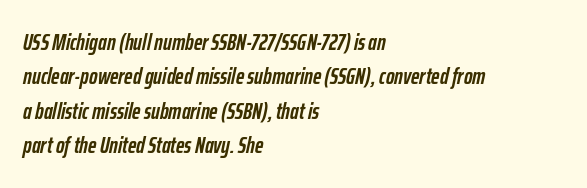
{"italic": "yes", "lean": "right", "slant_degrees": 12, "bold": "yes", "underline": "no", "align": "left", "line_spacing": "normal", "line_spacing_ratio": 1.5, "letter_spacing": "normal", "letter_spacing_em": 0.0, "glyph_px": 23}
